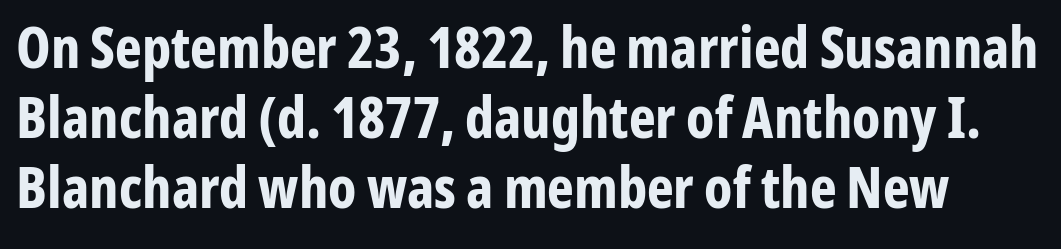
Q: Is the text bold? A: Yes.
Q: Is the text italic (slanted)? A: No, it is upright.
Q: Is the typeface a serif or a sans-serif typeface? A: Sans-serif.
Q: Is the text underlined? A: No.
Q: Is the spacing between letters normal or unusually wide? A: Normal.
Q: Width (condensed, normal, or wide)? A: Condensed.
Q: Stroke contrast? A: Low.
Q: x-height? A: Medium.
Q: Monospaced? A: No.
